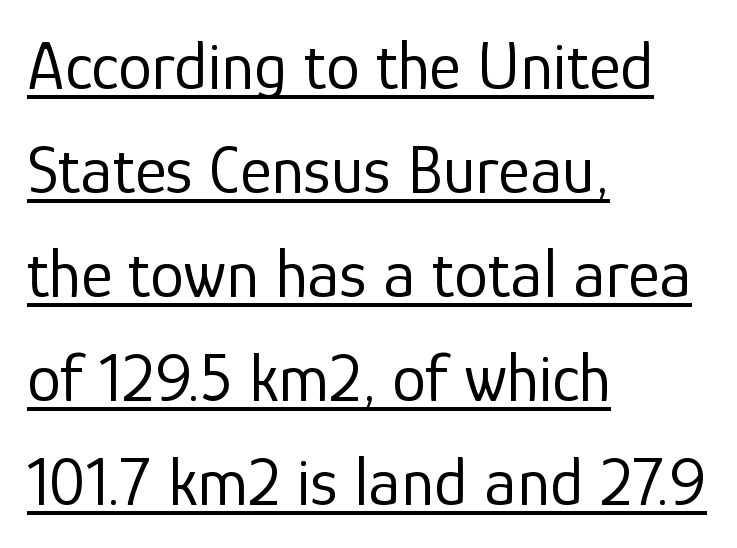
{"serif": "no", "italic": "no", "bold": "no", "weight": "regular", "width": "normal", "stroke_contrast": "low", "x_height": "medium", "monospaced": "no", "underline": "yes", "align": "left", "line_spacing": "normal", "line_spacing_ratio": 1.53, "letter_spacing": "normal", "letter_spacing_em": 0.0, "glyph_px": 68}
